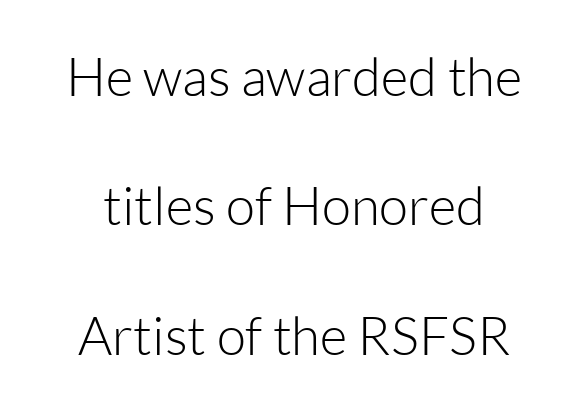
Q: Is the text bold? A: No.
Q: Is the text italic (slanted)? A: No, it is upright.
Q: Is the typeface a serif or a sans-serif typeface? A: Sans-serif.
Q: Is the text underlined? A: No.
Q: Is the spacing between letters normal or unusually wide? A: Normal.
Q: Is the spacing between lines tight, normal or loose? A: Loose.
Q: Width (condensed, normal, or wide)? A: Normal.
Q: Stroke contrast? A: Low.
Q: x-height? A: Medium.
Q: Monospaced? A: No.
